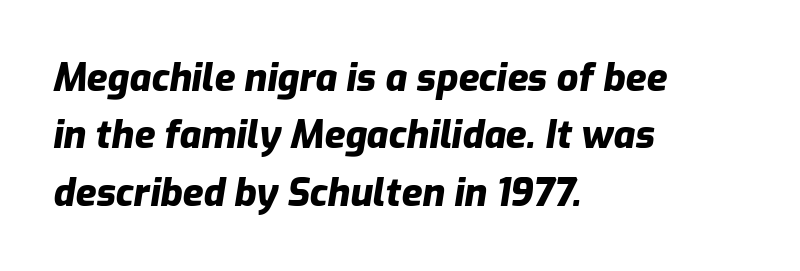
The lines are quadded left. A typesetter would call this proportional, since set widths differ per character. Students, note that the glyphs here touch the page at normal intervals. Bare-footed words on every line. The specimen reads as italic at a glance. The line-height multiplier appears to be the usual default.
